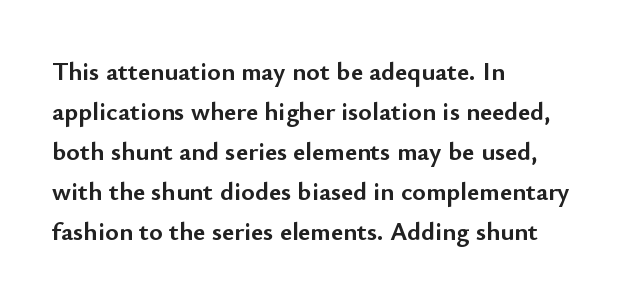
The letterforms sit shoulder to shoulder at normal distance. If you measured baseline to baseline, you'd find a middling distance. The specimen omits any rule beneath the text block's lines. These lines stack with their left ends in a neat column.
